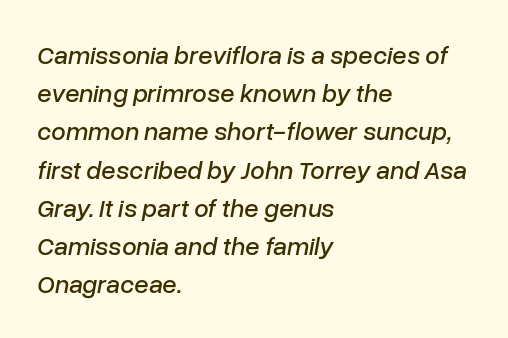
Q: Is the text italic (slanted)? A: Yes, it leans right by about 10 degrees.
Q: Is the text underlined? A: No.
Q: How is the paragraph aligned? A: Left-aligned.
Q: Is the spacing between letters normal or unusually wide? A: Normal.
Q: Is the spacing between lines tight, normal or loose? A: Normal.
